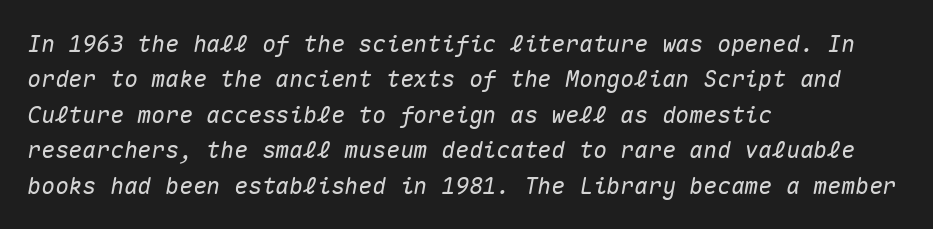
The image shows 23 px text type, italic (leaning right); set left-aligned, normal line spacing (1.54x), normal letter spacing, not underlined.
